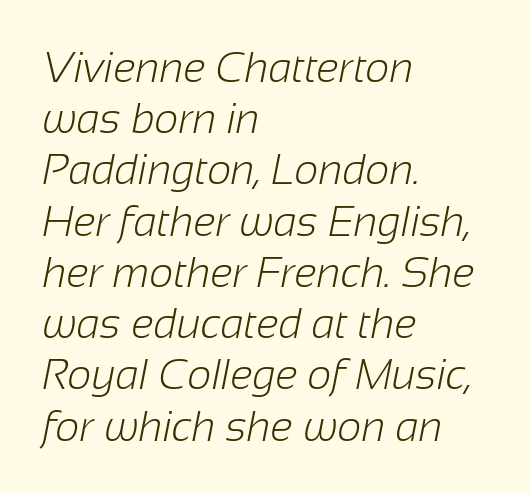
Q: Is the text bold? A: No.
Q: Is the typeface a serif or a sans-serif typeface? A: Sans-serif.
Q: Is the text underlined? A: No.
Q: How is the paragraph aligned? A: Left-aligned.
Q: Is the spacing between letters normal or unusually wide? A: Normal.
Q: Width (condensed, normal, or wide)? A: Normal.
Q: Stroke contrast? A: Low.
Q: x-height? A: Medium.
Q: Monospaced? A: No.
